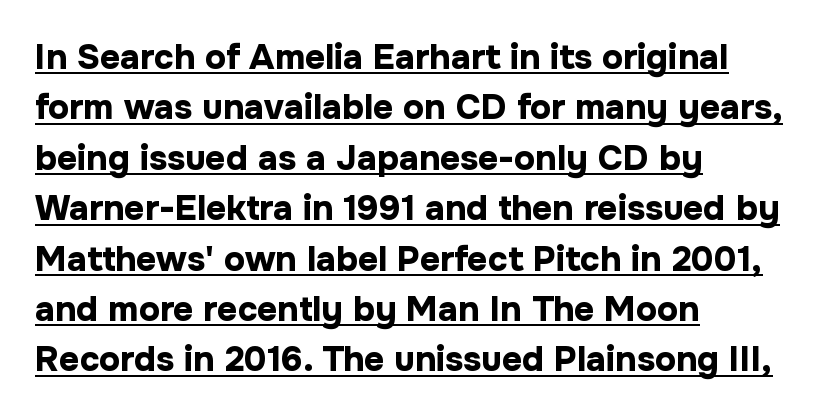
Q: Is the text bold? A: Yes.
Q: Is the text italic (slanted)? A: No, it is upright.
Q: Is the typeface a serif or a sans-serif typeface? A: Sans-serif.
Q: Is the text underlined? A: Yes.
Q: How is the paragraph aligned? A: Left-aligned.
Q: Is the spacing between letters normal or unusually wide? A: Normal.
Q: Is the spacing between lines tight, normal or loose? A: Normal.
Q: Width (condensed, normal, or wide)? A: Normal.
Q: Stroke contrast? A: Low.
Q: x-height? A: Medium.
Q: Monospaced? A: No.
